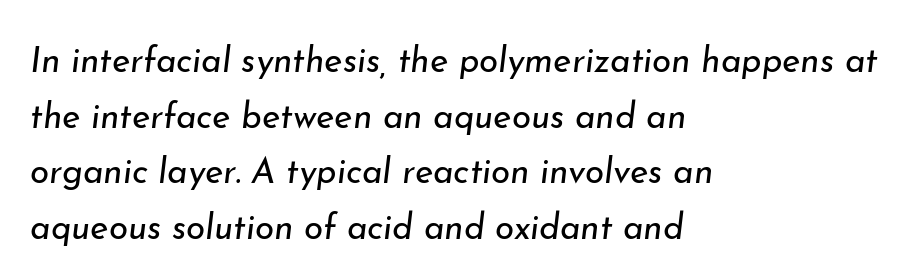
{"italic": "yes", "lean": "right", "slant_degrees": 7, "bold": "no", "weight": "regular", "width": "normal", "stroke_contrast": "low", "x_height": "small", "monospaced": "no", "underline": "no", "align": "left", "line_spacing": "normal", "line_spacing_ratio": 1.59, "letter_spacing": "normal", "letter_spacing_em": 0.0, "glyph_px": 35}
